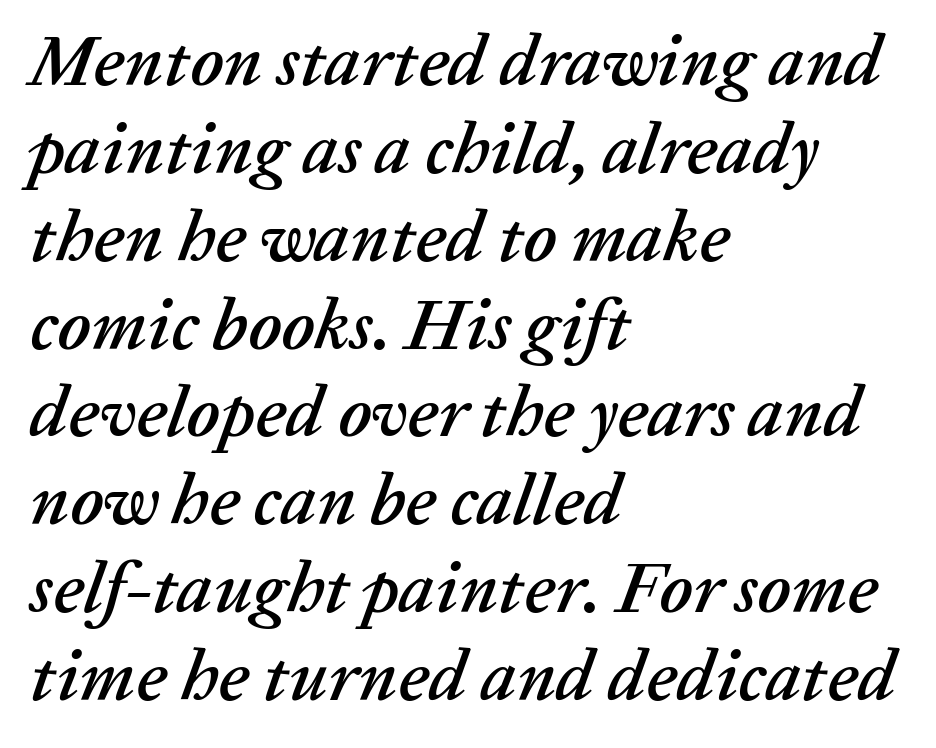
Q: Is the text italic (slanted)? A: Yes, it leans right by about 20 degrees.
Q: Is the text underlined? A: No.
Q: How is the paragraph aligned? A: Left-aligned.
Q: Is the spacing between letters normal or unusually wide? A: Normal.
Q: Width (condensed, normal, or wide)? A: Normal.
Q: Stroke contrast? A: Low.
Q: x-height? A: Medium.
Q: Monospaced? A: No.
